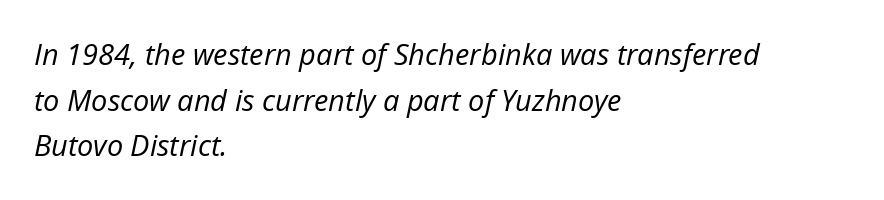
Looks like regular typesetting: each glyph gets only the width it needs. Glance below the letters and you will spot only blank space. There's an unmistakable incline to the writing here. If you drew a ruler down the left edge, every line would touch it. The strokes carry an ordinary text weight at most.
